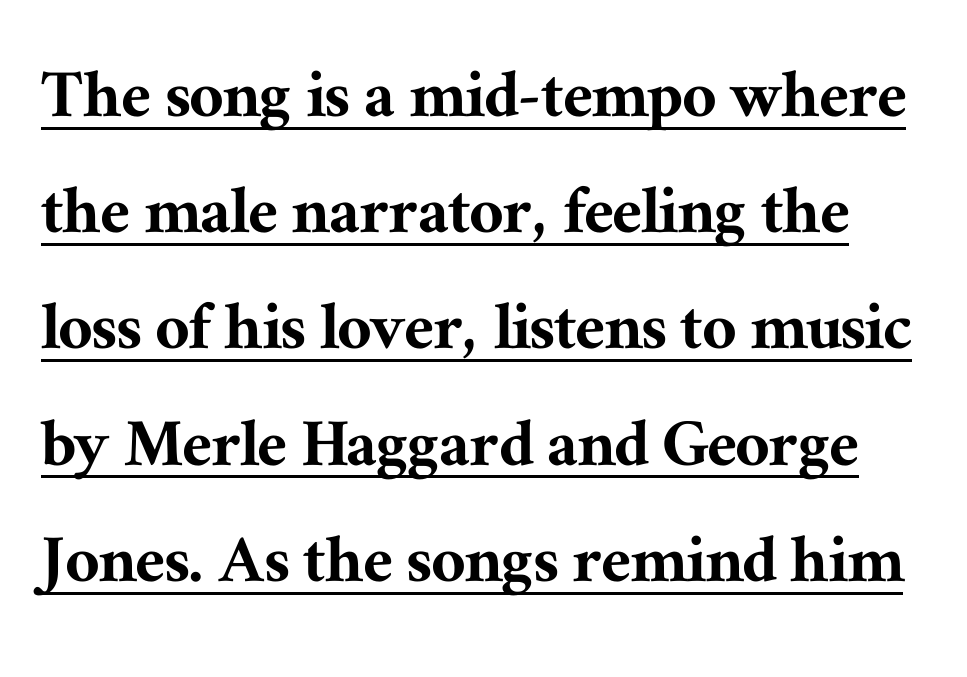
Q: Is the text italic (slanted)? A: No, it is upright.
Q: Is the typeface a serif or a sans-serif typeface? A: Serif.
Q: Is the text underlined? A: Yes.
Q: Is the spacing between letters normal or unusually wide? A: Normal.
Q: Is the spacing between lines tight, normal or loose? A: Normal.
Q: Width (condensed, normal, or wide)? A: Normal.
Q: Stroke contrast? A: Medium.
Q: x-height? A: Medium.
Q: Monospaced? A: No.
